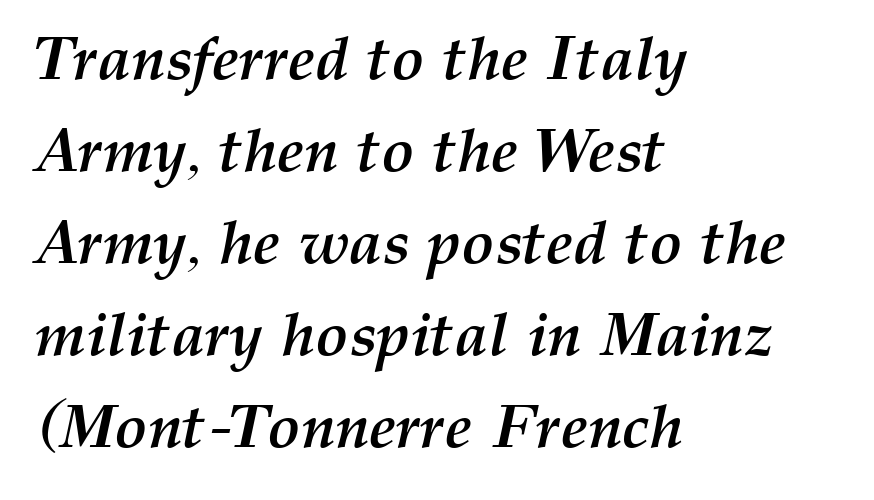
Q: Is the text bold? A: Yes.
Q: Is the text italic (slanted)? A: Yes, it leans right by about 12 degrees.
Q: Is the text underlined? A: No.
Q: How is the paragraph aligned? A: Left-aligned.
Q: Is the spacing between letters normal or unusually wide? A: Normal.
Q: Is the spacing between lines tight, normal or loose? A: Normal.
Q: Width (condensed, normal, or wide)? A: Normal.
Q: Stroke contrast? A: Medium.
Q: x-height? A: Medium.
Q: Monospaced? A: No.
